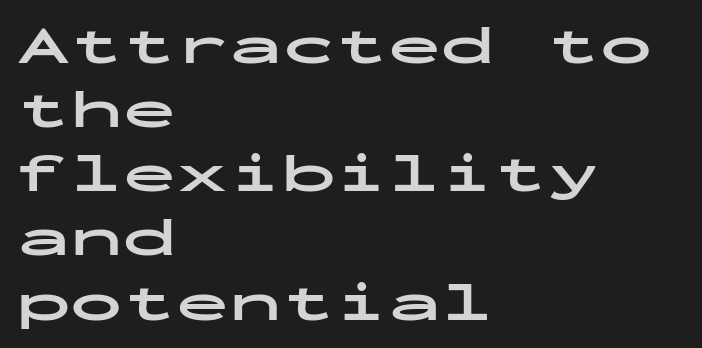
Typeset ragged right — the left edge is the straight one. A typesetter would call this zero additional tracking. Only glyphs here, with clear space below each row. Note the uniform advance width — an 'i' takes as much space as an 'm'.
